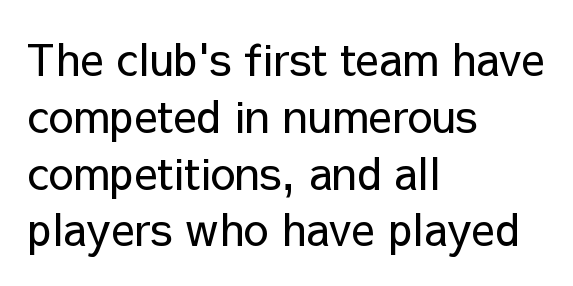
The image shows 44 px regular-weight sans-serif type, upright; set left-aligned, normal line spacing (1.29x), normal letter spacing, not underlined; low stroke contrast and a medium x-height.
